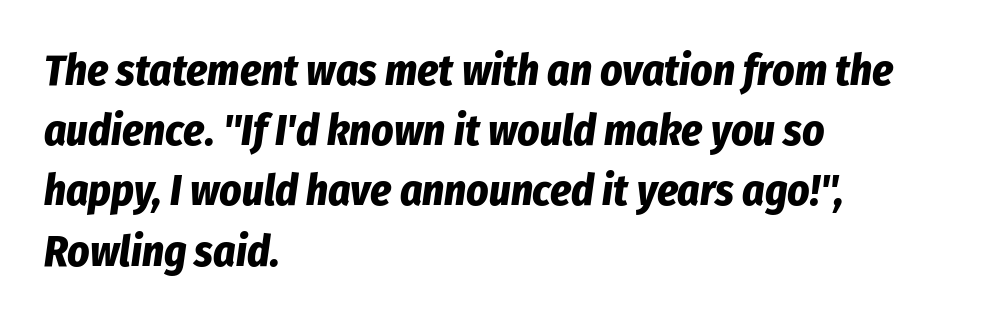
The image shows 43 px bold, condensed type, italic (leaning right); set left-aligned, normal line spacing (1.4x), normal letter spacing, not underlined; low stroke contrast and a medium x-height.
